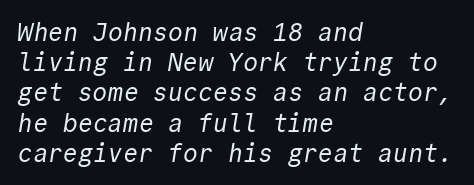
The image shows 25 px text type; set left-aligned, line spacing 1.21x, normal letter spacing, not underlined.
